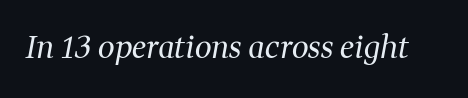
Slant detected: the letters are inclined. The letterforms sit at book weight or below. This is serif lettering, the kind often seen in printed books. Descenders hang freely into open space. Think of a printed novel: that variable character pitch is what you see here. The letters sit at their default tracking, neither squeezed nor spread.
